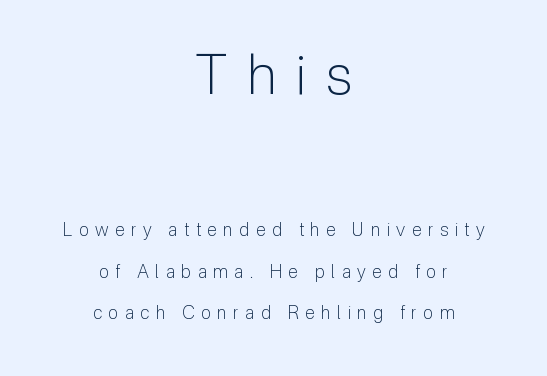
It's the straight-up-and-down kind of type. Beneath every word, the page is bare. Does extra space separate the letters? Yes, quite a lot of it. Reading down the block, each line starts at a different indent, mirrored at its end.
